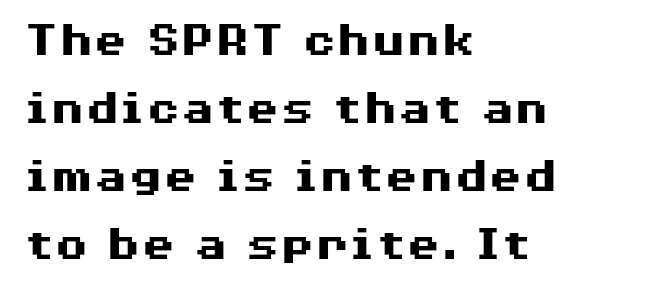
{"serif": "no", "italic": "no", "bold": "yes", "weight": "heavy", "width": "wide", "stroke_contrast": "medium", "x_height": "medium", "monospaced": "no", "underline": "no", "align": "left", "line_spacing": "normal", "line_spacing_ratio": 1.36, "letter_spacing": "normal", "letter_spacing_em": 0.0, "glyph_px": 50}
